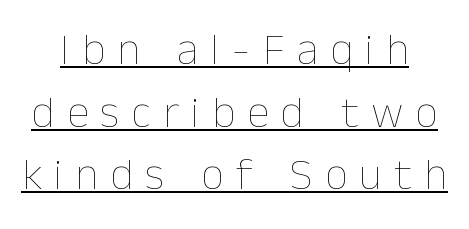
This is roman type, the default non-slanted kind. Loose tracking; the words dissolve into strings of separated letters. Stems here are at most as thick as an everyday book face. Emphasis is given by a line drawn under the lettering. Is this a fixed-width face? No — the glyphs have proportional, varying widths. Line spacing here is normal.
